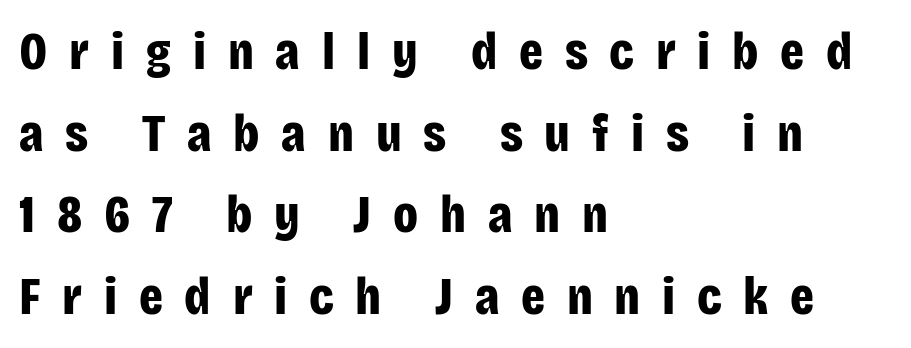
Q: Is the text bold? A: Yes.
Q: Is the text italic (slanted)? A: No, it is upright.
Q: Is the typeface a serif or a sans-serif typeface? A: Sans-serif.
Q: Is the text underlined? A: No.
Q: How is the paragraph aligned? A: Left-aligned.
Q: Is the spacing between letters normal or unusually wide? A: Unusually wide.
Q: Is the spacing between lines tight, normal or loose? A: Normal.
Q: Width (condensed, normal, or wide)? A: Condensed.
Q: Stroke contrast? A: Low.
Q: x-height? A: Large.
Q: Monospaced? A: No.
